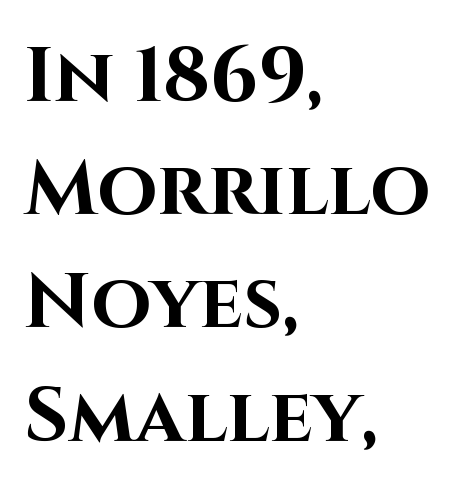
{"serif": "no", "italic": "no", "bold": "yes", "weight": "bold", "width": "normal", "stroke_contrast": "high", "x_height": "large", "monospaced": "no", "underline": "no", "align": "left", "line_spacing": "normal", "line_spacing_ratio": 1.47, "letter_spacing": "normal", "letter_spacing_em": 0.0, "glyph_px": 77}
